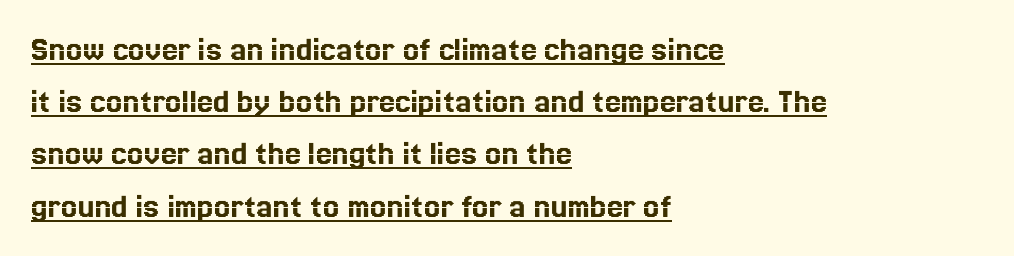
{"italic": "no", "width": "normal", "x_height": "medium", "monospaced": "no", "underline": "yes", "align": "left", "line_spacing": "normal", "line_spacing_ratio": 1.45, "letter_spacing": "normal", "letter_spacing_em": 0.0, "glyph_px": 36}
